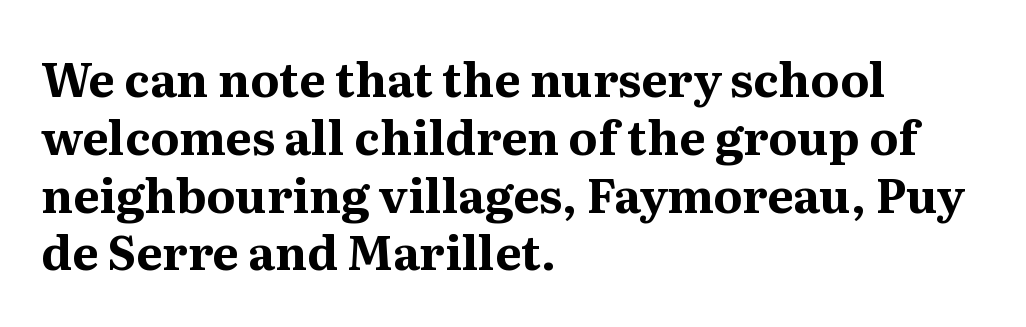
The image shows 47 px bold serif type, upright; set left-aligned, line spacing 1.23x, normal letter spacing, not underlined; medium stroke contrast and a medium x-height.
